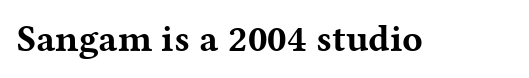
{"serif": "yes", "italic": "no", "bold": "yes", "weight": "bold", "width": "wide", "stroke_contrast": "medium", "x_height": "medium", "monospaced": "no", "underline": "no", "letter_spacing": "normal", "letter_spacing_em": 0.0, "glyph_px": 38}
